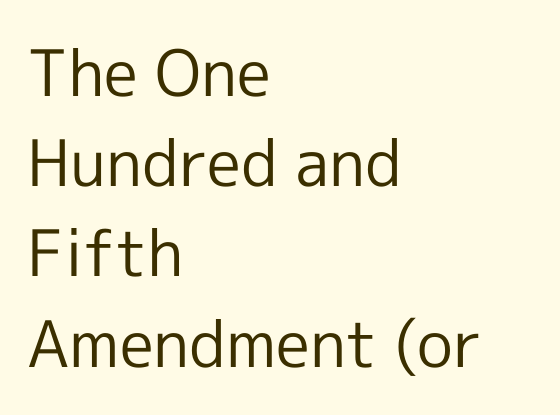
How would I describe the line gaps? Plain and ordinary. Spacing verdict: proportional, widths tailored to each character. To sum up the face: it is a sans, with no serifs. It's the straight-up-and-down kind of type. Each stroke keeps to a modest, everyday thickness or less. Short note: letters normally spaced.
